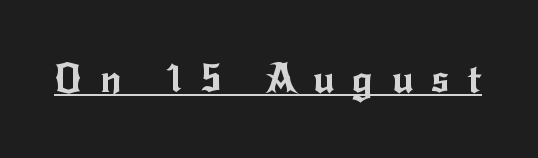
Q: Is the text italic (slanted)? A: No, it is upright.
Q: Is the typeface a serif or a sans-serif typeface? A: Sans-serif.
Q: Is the text underlined? A: Yes.
Q: Is the spacing between letters normal or unusually wide? A: Unusually wide.
Q: Width (condensed, normal, or wide)? A: Normal.
Q: Stroke contrast? A: Low.
Q: x-height? A: Small.
Q: Monospaced? A: No.
